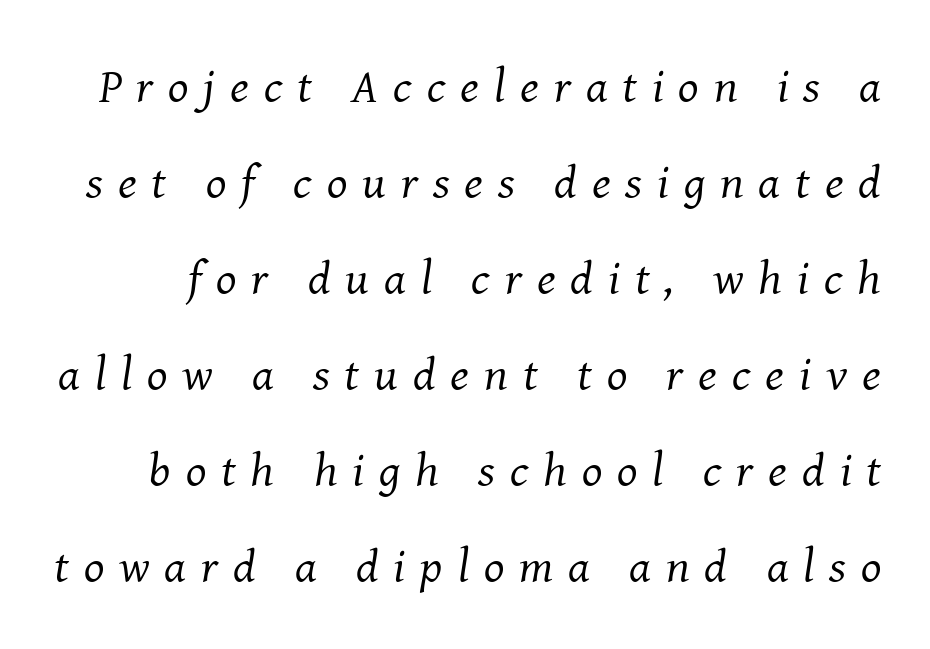
The image shows 48 px regular-weight serif type, italic (leaning right); set loose line spacing (2.0x), unusually wide letter spacing (+0.31 em), not underlined; medium stroke contrast and a medium x-height.
